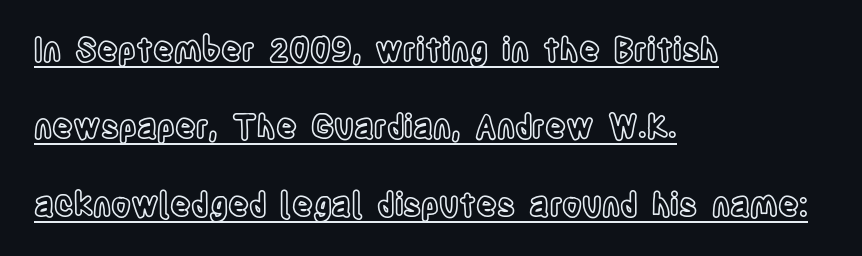
{"italic": "no", "width": "condensed", "x_height": "large", "monospaced": "no", "underline": "yes", "align": "left", "line_spacing": "loose", "line_spacing_ratio": 2.42, "letter_spacing": "normal", "letter_spacing_em": 0.0, "glyph_px": 32}
